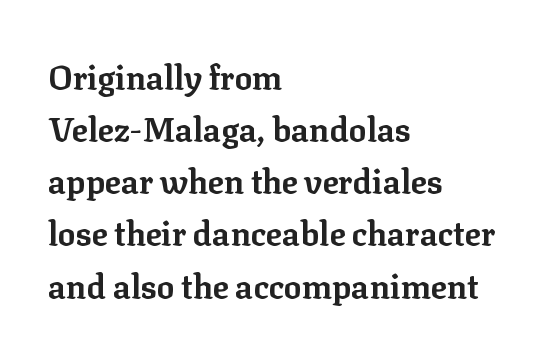
Does the lettering tilt? It doesn't — this is upright. Observe the serifs anchoring each vertical stroke in this sample. Underlining? Definitely not there. Nobody touched the tracking dial on this one. The rendering uses a moderate line-height, typical for paragraphs. Typeset ragged right — the left edge is the straight one.
